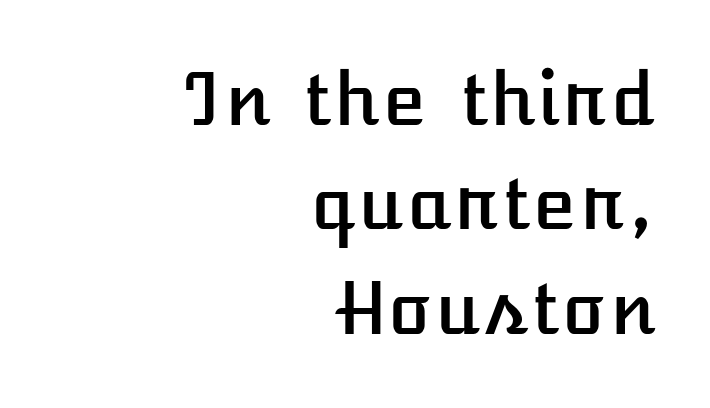
Q: Is the text italic (slanted)? A: No, it is upright.
Q: Is the text underlined? A: No.
Q: How is the paragraph aligned? A: Right-aligned.
Q: Is the spacing between letters normal or unusually wide? A: Normal.
Q: Is the spacing between lines tight, normal or loose? A: Normal.
Q: Width (condensed, normal, or wide)? A: Normal.
Q: Stroke contrast? A: Low.
Q: x-height? A: Medium.
